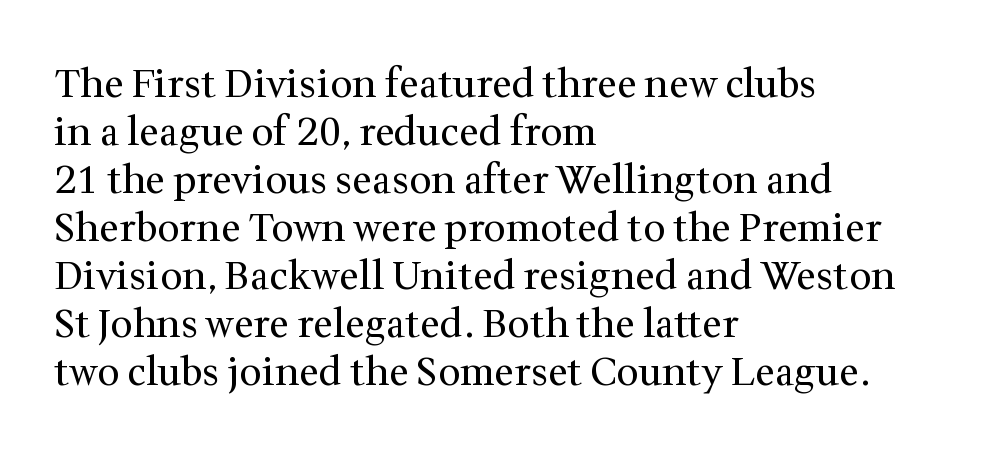
Q: Is the text bold? A: No.
Q: Is the text italic (slanted)? A: No, it is upright.
Q: Is the typeface a serif or a sans-serif typeface? A: Serif.
Q: Is the text underlined? A: No.
Q: How is the paragraph aligned? A: Left-aligned.
Q: Is the spacing between letters normal or unusually wide? A: Normal.
Q: Width (condensed, normal, or wide)? A: Normal.
Q: Stroke contrast? A: Medium.
Q: x-height? A: Medium.
Q: Monospaced? A: No.
